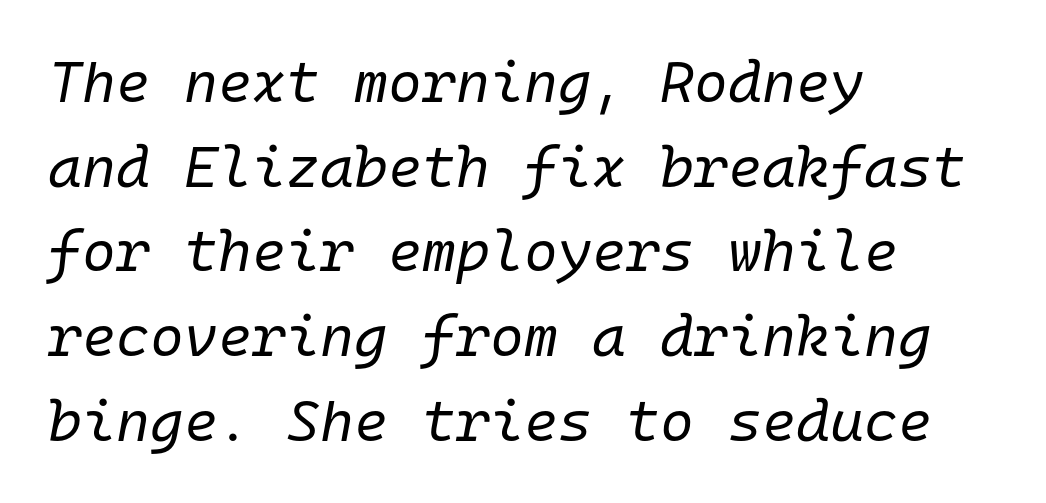
The image shows 58 px regular-weight type, italic (leaning right), monospaced; set left-aligned, normal line spacing (1.46x), normal letter spacing, not underlined; low stroke contrast and a medium x-height.
